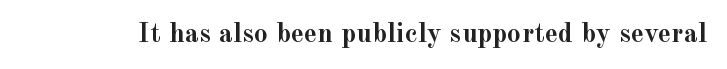
These lines keep a tight, regular rhythm from letter to letter. The area under the type is left untouched. Does the type have serifs? Yes, each stem ends in a small foot. The axis of the letterforms is exactly vertical. Each letter keeps its own natural width here, so spacing adapts to shape.
